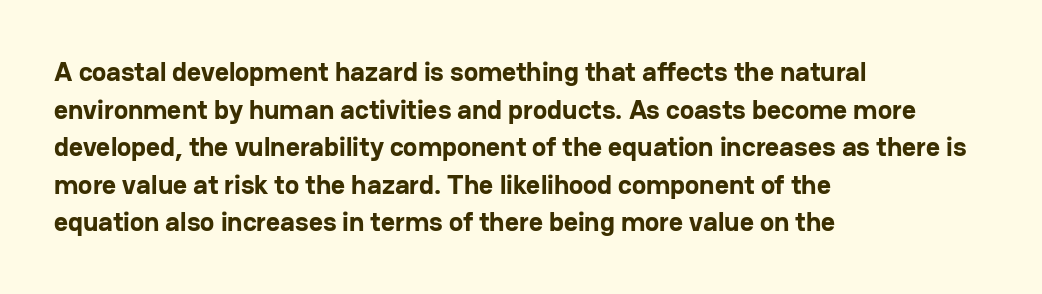
The image shows 27 px bold type, upright; set left-aligned, normal line spacing (1.39x), normal letter spacing, not underlined.
